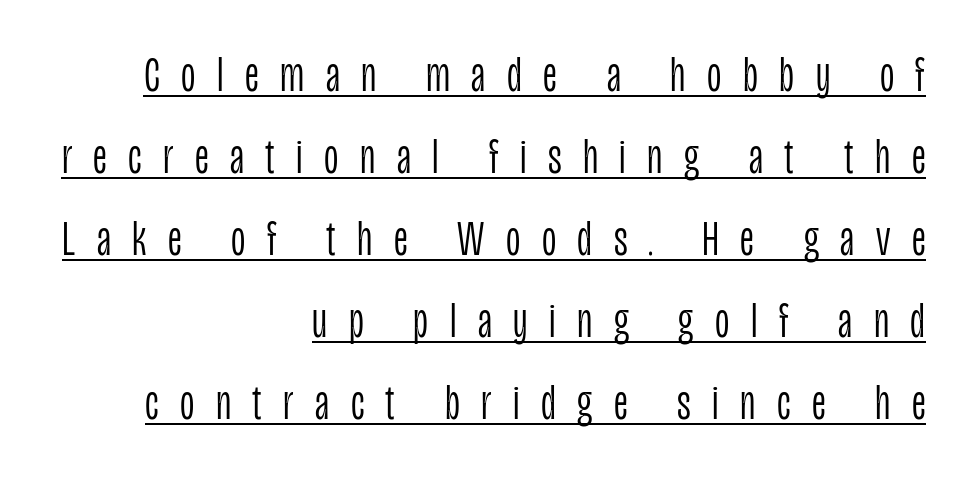
{"serif": "no", "italic": "no", "bold": "no", "weight": "light", "width": "condensed", "stroke_contrast": "low", "x_height": "large", "monospaced": "no", "underline": "yes", "align": "right", "line_spacing": "normal", "line_spacing_ratio": 1.64, "letter_spacing": "wide", "letter_spacing_em": 0.43, "glyph_px": 50}
